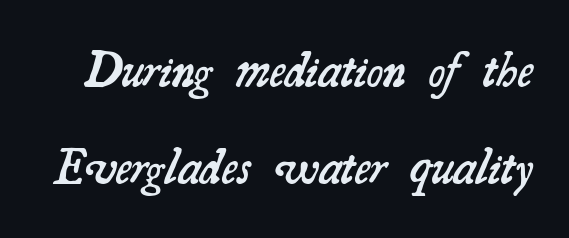
Quick note: underline off. Every letter is mildly thick-stroked: semibold rather than bold. Line spacing here is loose. The passage shown is typed in a proportional face where columns would drift. The type family on display is of the serif kind.
